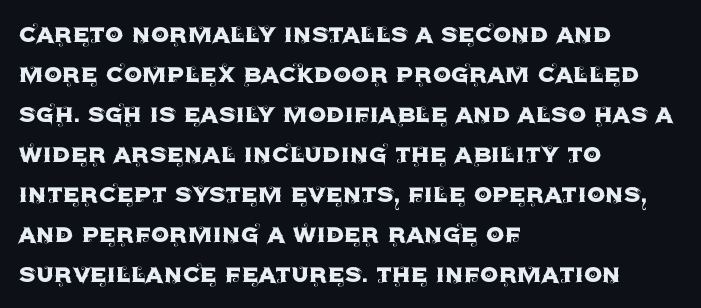
Line beginnings align vertically; line endings do not. Clear beneath every line of the passage. The letters advance in unequal steps, a hallmark of proportional type. In terms of leading, this rendering sits right in the middle.
